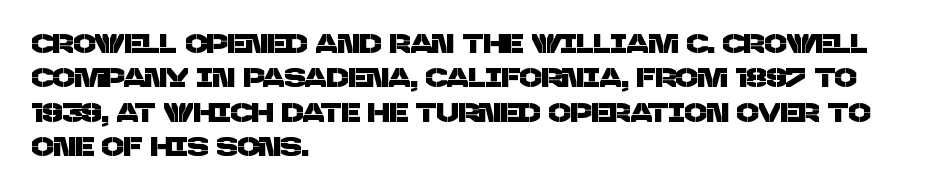
The image shows 26 px text type; set left-aligned, normal line spacing (1.32x), normal letter spacing, not underlined.
